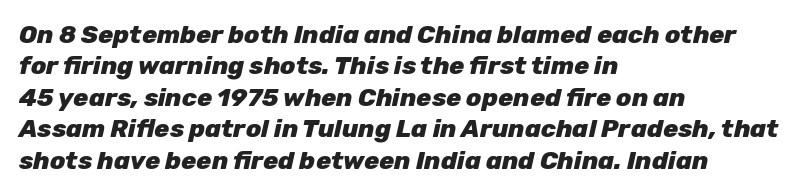
{"italic": "yes", "lean": "right", "slant_degrees": 12, "bold": "yes", "underline": "no", "align": "left", "line_spacing": "normal", "line_spacing_ratio": 1.26, "letter_spacing": "normal", "letter_spacing_em": 0.0, "glyph_px": 25}
